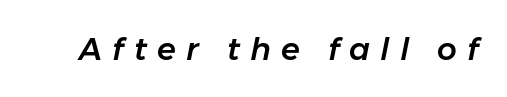
The image shows 31 px text type, italic (leaning right); set unusually wide letter spacing (+0.33 em), not underlined; low stroke contrast and a medium x-height.
